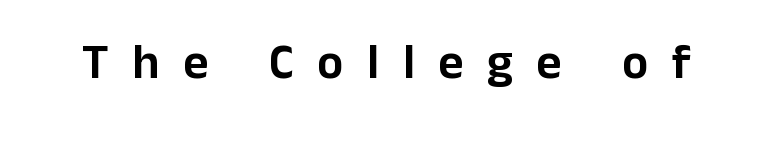
Someone cranked the tracking dial way up on this one. Serif or sans? Sans — the stroke terminals are bare. Characters remain perfectly vertical along every line. Plain, unruled lines of type. Think of a printed novel: that variable character pitch is what you see here.
